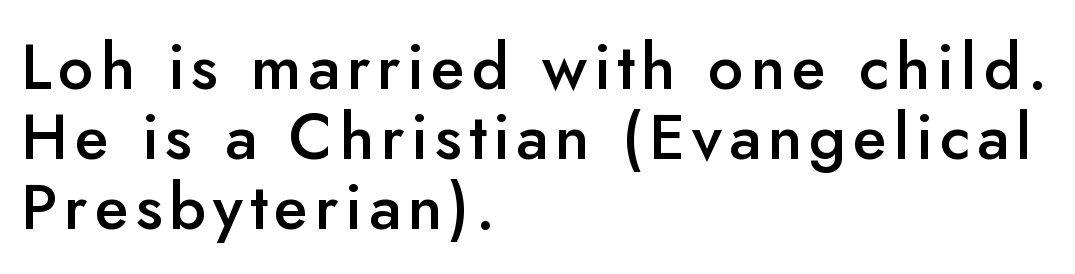
Q: Is the text bold? A: Semi-bold.
Q: Is the text italic (slanted)? A: No, it is upright.
Q: Is the typeface a serif or a sans-serif typeface? A: Sans-serif.
Q: Is the text underlined? A: No.
Q: How is the paragraph aligned? A: Left-aligned.
Q: Is the spacing between lines tight, normal or loose? A: Tight.
Q: Width (condensed, normal, or wide)? A: Normal.
Q: Stroke contrast? A: Low.
Q: x-height? A: Small.
Q: Monospaced? A: No.
